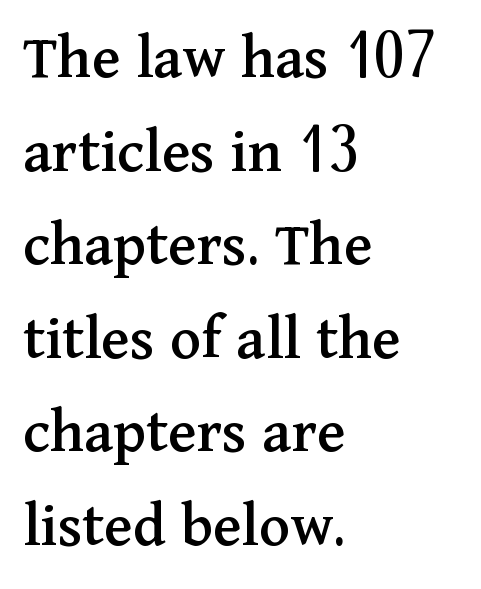
Q: Is the text italic (slanted)? A: No, it is upright.
Q: Is the typeface a serif or a sans-serif typeface? A: Serif.
Q: Is the text underlined? A: No.
Q: How is the paragraph aligned? A: Left-aligned.
Q: Is the spacing between letters normal or unusually wide? A: Normal.
Q: Is the spacing between lines tight, normal or loose? A: Normal.
Q: Width (condensed, normal, or wide)? A: Normal.
Q: Stroke contrast? A: Medium.
Q: x-height? A: Medium.
Q: Monospaced? A: No.
